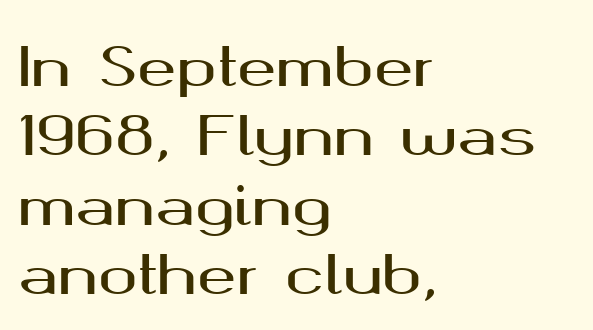
{"serif": "no", "italic": "no", "width": "wide", "stroke_contrast": "medium", "x_height": "medium", "monospaced": "no", "underline": "no", "align": "left", "line_spacing": "normal", "line_spacing_ratio": 1.31, "letter_spacing": "normal", "letter_spacing_em": 0.0, "glyph_px": 53}
